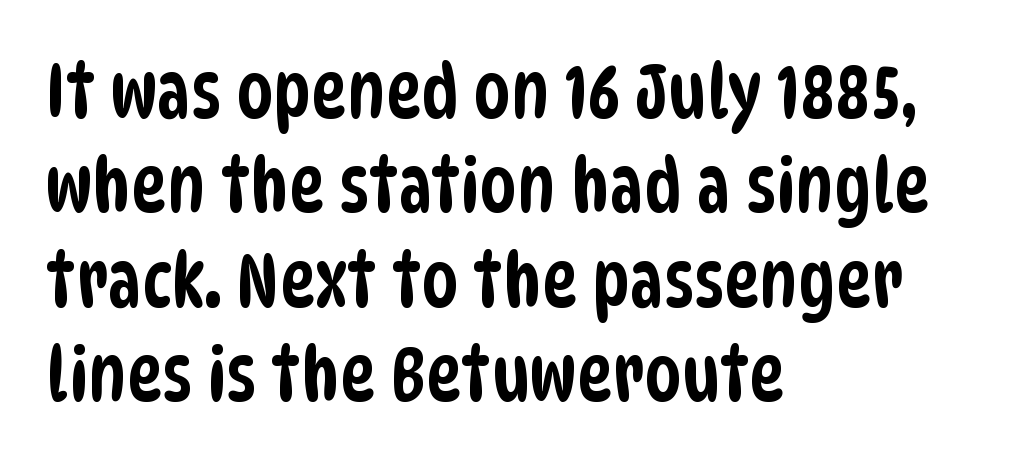
The passage shown is typeset with a sans-serif family. Characters follow at the spacing the type designer built in. The passage is arranged the way most books set body copy — flush left. In terms of leading, this rendering sits right in the middle. Just letters on the line, the space beneath them empty.
